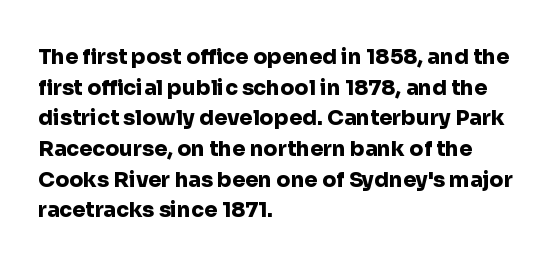
{"italic": "no", "bold": "yes", "underline": "no", "align": "left", "line_spacing": "normal", "line_spacing_ratio": 1.46, "letter_spacing": "normal", "letter_spacing_em": 0.0, "glyph_px": 21}
